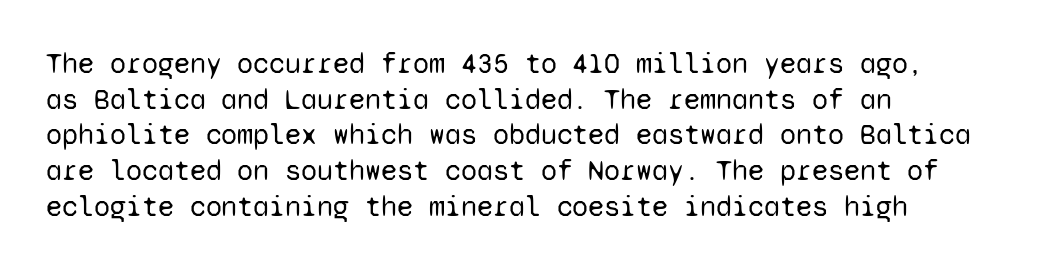
The passage shown is typed in a monospace face where columns stay perfectly aligned. Spacing between characters is what you'd get straight out of the box. Plain, unruled lines of type. This is not heavy type; no bold has been used. The designer went with a sans here, leaving each stem footless. Line beginnings align vertically; line endings do not.
